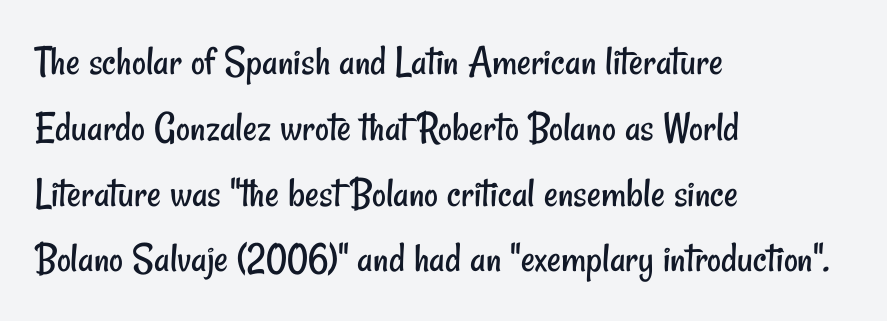
The image shows 43 px regular-weight, condensed sans-serif type; set left-aligned, normal line spacing (1.53x), normal letter spacing, not underlined; low stroke contrast and a small x-height.
